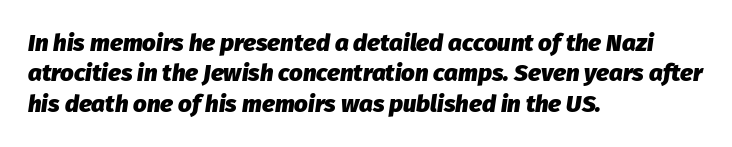
Horizontally, the lines are justified to the leading edge only. In terms of weight, the rendering is a true, heavy bold. These lines keep a tight, regular rhythm from letter to letter. Nobody drew a line under any word here.
